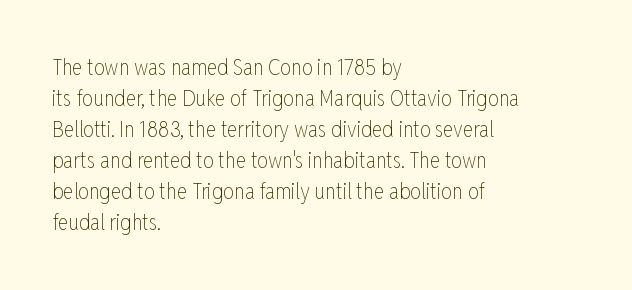
The words here are not underlined. Default kerning and tracking; the words read as compact shapes. The paragraph shown leans on its left margin. Posture: straight, roman, zero tilt. Vertical stems look standard width or narrower in stroke. Vertical spacing — default.
